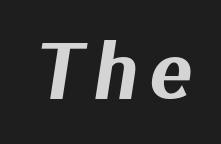
The image shows 76 px sans-serif type; set not underlined; medium stroke contrast and a medium x-height.
